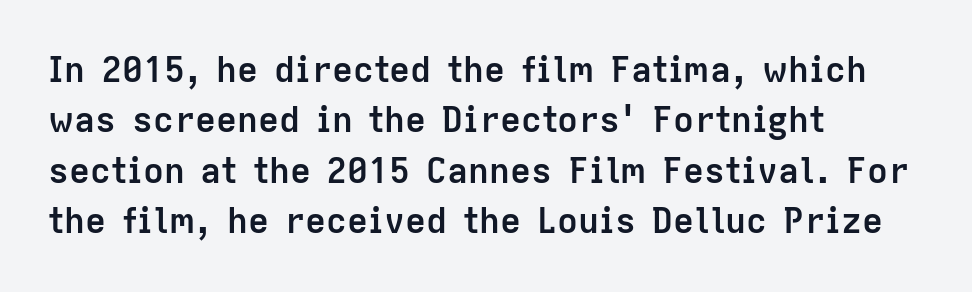
The image shows 35 px semibold sans-serif type, upright; set left-aligned, normal line spacing (1.44x), normal letter spacing, not underlined; low stroke contrast and a medium x-height.
